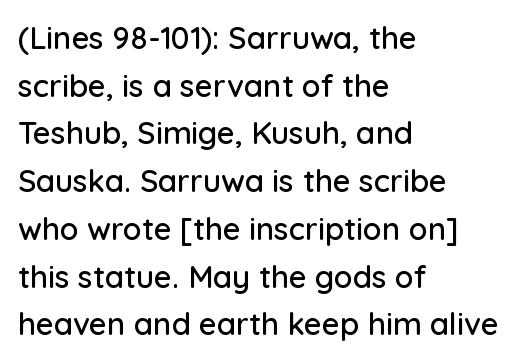
Q: Is the text italic (slanted)? A: No, it is upright.
Q: Is the typeface a serif or a sans-serif typeface? A: Sans-serif.
Q: Is the text underlined? A: No.
Q: How is the paragraph aligned? A: Left-aligned.
Q: Is the spacing between letters normal or unusually wide? A: Normal.
Q: Is the spacing between lines tight, normal or loose? A: Normal.
Q: Width (condensed, normal, or wide)? A: Normal.
Q: Stroke contrast? A: Low.
Q: x-height? A: Medium.
Q: Monospaced? A: No.
